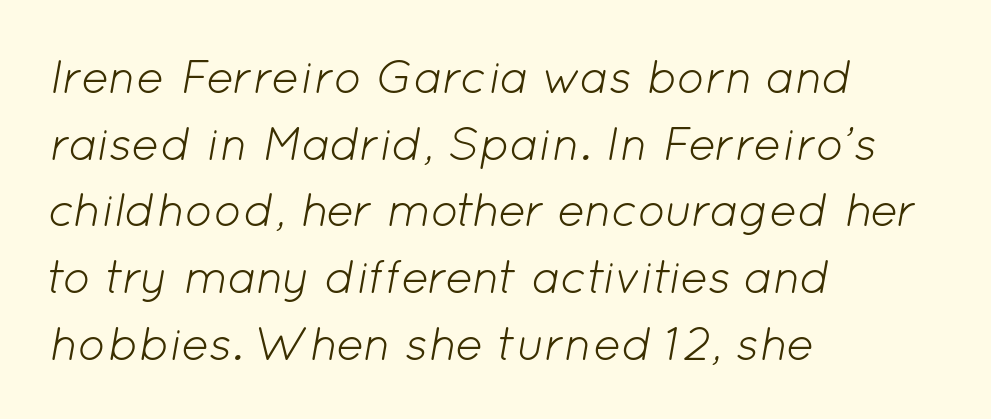
The image shows 47 px light type, italic (leaning right); set left-aligned, normal line spacing (1.42x), normal letter spacing, not underlined; low stroke contrast and a medium x-height.
